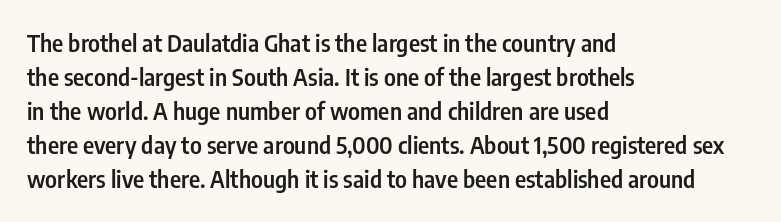
Bold? Not quite — semibold, heavier than regular but stopping short. Caption: standard tracking, unaltered. The setting favours the left margin, as ordinary paragraphs usually do. Leading matches the norm, producing a regular column. If you drew a line through each stem, it would be perfectly vertical. Bare-footed words on every line.
